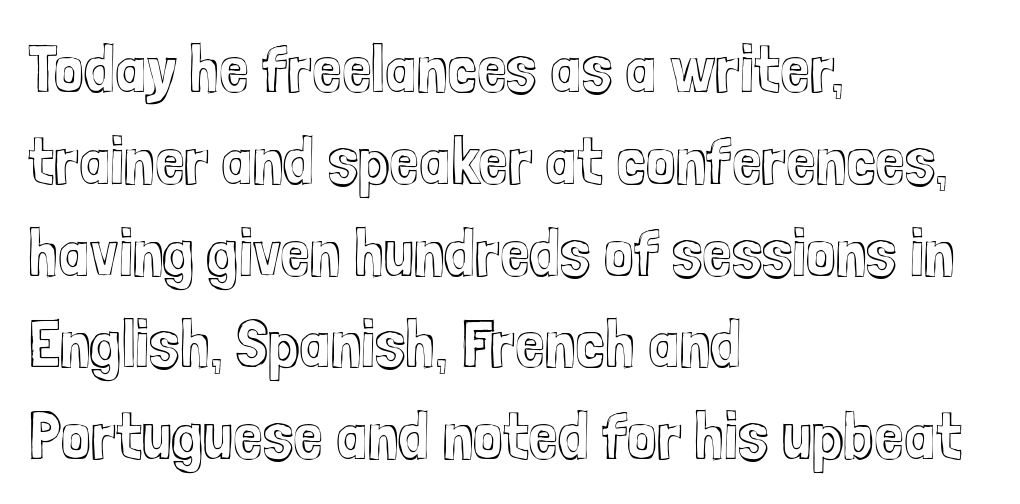
The rag falls on the right side of this text block. Vertically, the passage feels balanced, rows spaced as you'd expect. The letterforms sit shoulder to shoulder at normal distance. The passage shown is typed in a proportional face where columns would drift. Clear beneath every line of the passage. The axis of the letterforms is exactly vertical.
